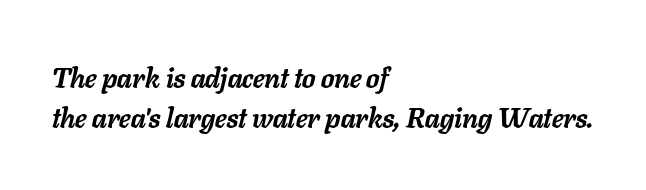
{"italic": "yes", "lean": "right", "slant_degrees": 11, "bold": "yes", "weight": "semibold", "width": "normal", "stroke_contrast": "low", "x_height": "medium", "monospaced": "no", "underline": "no", "align": "left", "line_spacing": "normal", "line_spacing_ratio": 1.43, "letter_spacing": "normal", "letter_spacing_em": 0.0, "glyph_px": 28}
